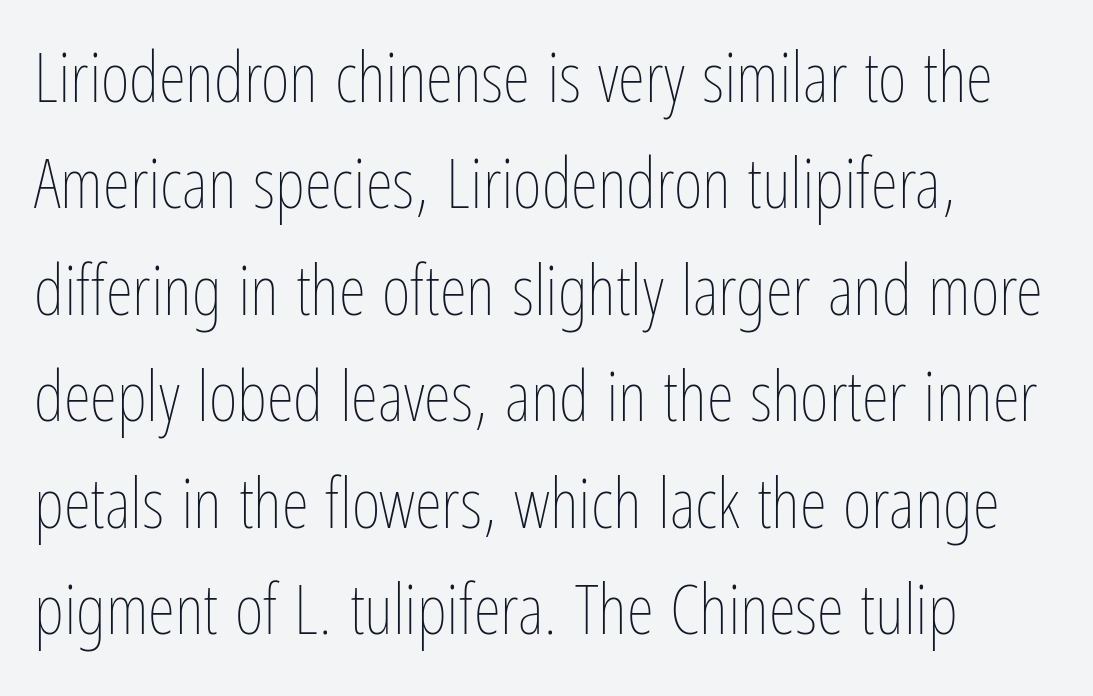
{"italic": "no", "bold": "no", "weight": "thin", "width": "condensed", "stroke_contrast": "low", "x_height": "medium", "monospaced": "no", "underline": "no", "align": "left", "line_spacing": "normal", "line_spacing_ratio": 1.52, "letter_spacing": "normal", "letter_spacing_em": 0.0, "glyph_px": 70}
